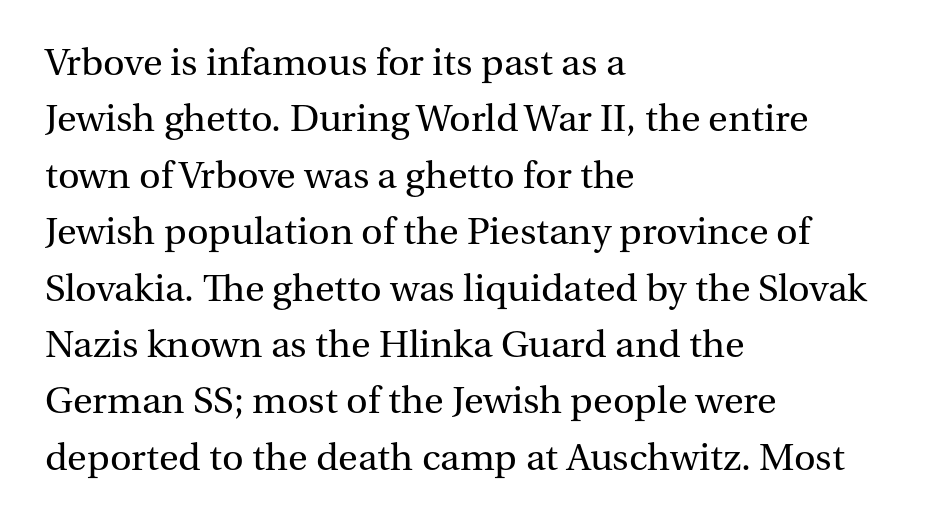
This rendering uses left alignment, leaving the right contour irregular. Rule under the text: the space is simply empty. Spacing between characters is what you'd get straight out of the box. Varying glyph widths throughout — classic text-font behaviour. Think standard paragraph weight, or any step lighter than that. Regarding leading, the lines here are spaced in the standard way.
